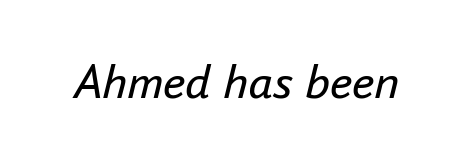
Spacing verdict: proportional, widths tailored to each character. Heft: none added — not bold. Does the lettering tilt? It does — this is italic. No word sits above an underline. Tracking here is standard; glyphs follow each other at the usual distance.
